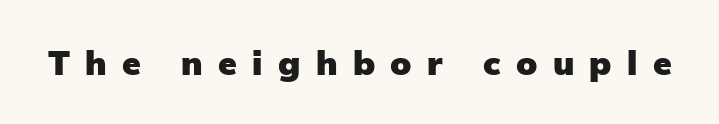
These lines are rendered in a variable-pitch font. You'd pick this weight for a headline — it's a proper bold. Observe the absence of serifs on each vertical stroke in this sample. The glyphs are unaccompanied by any horizontal stroke below them.
